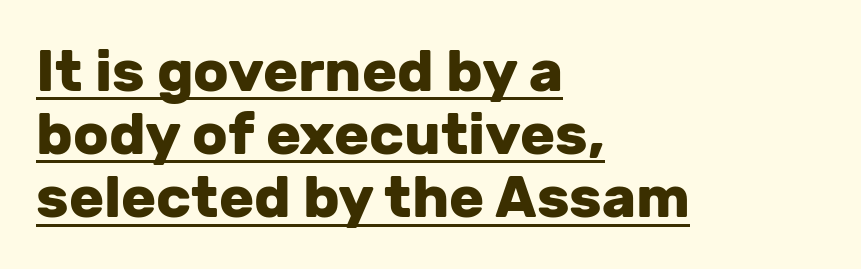
{"serif": "no", "italic": "no", "bold": "yes", "weight": "heavy", "width": "normal", "stroke_contrast": "low", "x_height": "medium", "monospaced": "no", "underline": "yes", "align": "left", "line_spacing": "tight", "line_spacing_ratio": 1.09, "letter_spacing": "normal", "letter_spacing_em": 0.0, "glyph_px": 58}
